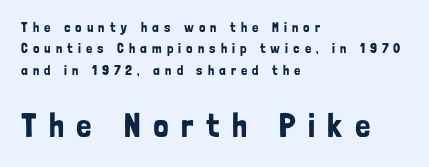
When letters stand straight like this, we call the style roman or upright. The baseline area is clear. Proportional: the letters do not fall into vertical columns. Caption: multi-line text, flush left, ragged right. The passage shown is typeset with a sans-serif family. How are the letters spaced? Widely, with obvious added tracking.
